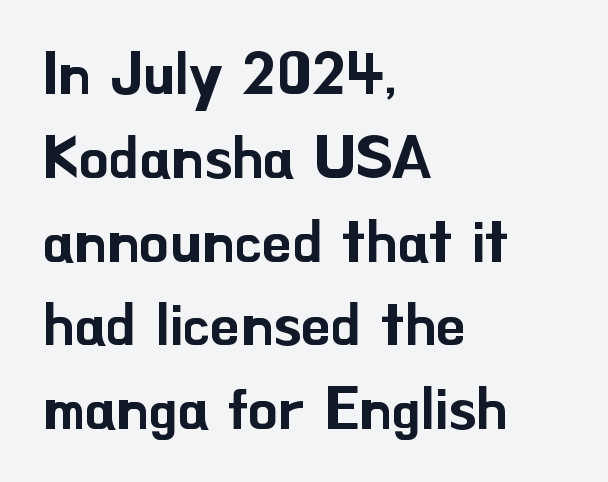
The image shows 59 px sans-serif type, upright; set left-aligned, normal line spacing (1.42x), normal letter spacing, not underlined; low stroke contrast and a small x-height.
